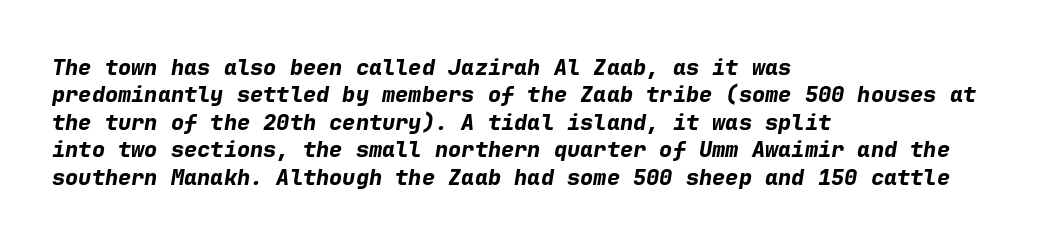
Q: Is the text bold? A: Yes.
Q: Is the text italic (slanted)? A: Yes, it leans right by about 9 degrees.
Q: Is the text underlined? A: No.
Q: How is the paragraph aligned? A: Left-aligned.
Q: Is the spacing between letters normal or unusually wide? A: Normal.
Q: Is the spacing between lines tight, normal or loose? A: Normal.
